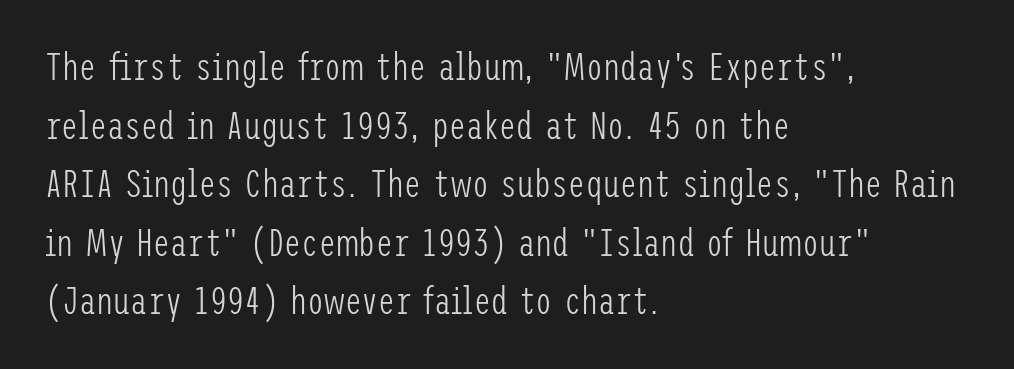
The image shows 38 px light, condensed sans-serif type, upright; set left-aligned, normal line spacing (1.54x), normal letter spacing, not underlined; low stroke contrast and a medium x-height.
